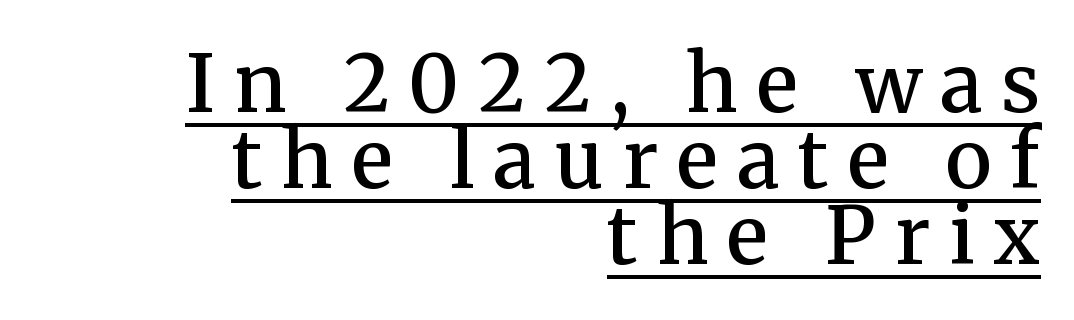
Q: Is the text bold? A: Semi-bold.
Q: Is the text italic (slanted)? A: No, it is upright.
Q: Is the typeface a serif or a sans-serif typeface? A: Serif.
Q: Is the text underlined? A: Yes.
Q: How is the paragraph aligned? A: Right-aligned.
Q: Is the spacing between letters normal or unusually wide? A: Unusually wide.
Q: Is the spacing between lines tight, normal or loose? A: Tight.
Q: Width (condensed, normal, or wide)? A: Normal.
Q: Stroke contrast? A: Medium.
Q: x-height? A: Medium.
Q: Monospaced? A: No.
